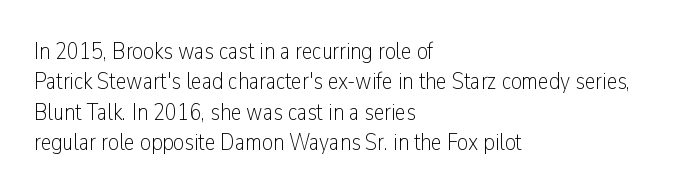
The image shows 24 px text type, upright; set left-aligned, normal line spacing (1.27x), normal letter spacing, not underlined.
